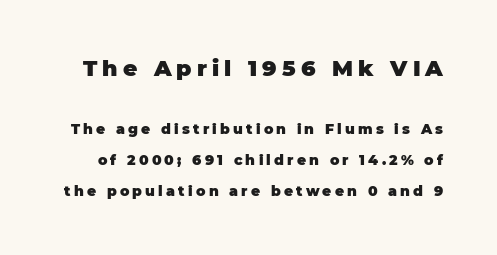
Q: Is the text bold? A: Yes.
Q: Is the text italic (slanted)? A: No, it is upright.
Q: Is the text underlined? A: No.
Q: Is the spacing between letters normal or unusually wide? A: Unusually wide.
Q: Is the spacing between lines tight, normal or loose? A: Loose.
Q: Which block of text is set in a larger size, the first (top) or the second (bottom)? A: The first (top) one.
